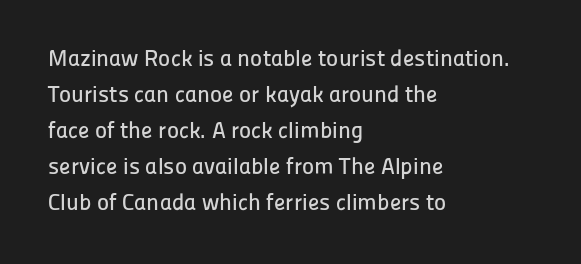
The passage shown has conventional tracking throughout. The axis of the letterforms is exactly vertical. In CSS terms this would be text-align: left. The area under the type is left untouched.
